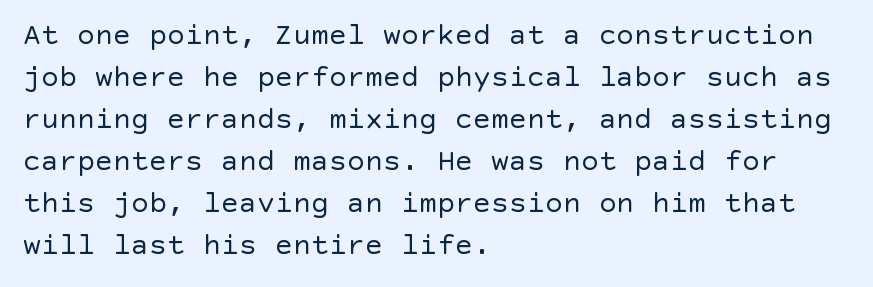
{"serif": "no", "italic": "no", "bold": "no", "weight": "regular", "width": "normal", "x_height": "large", "underline": "no", "align": "left", "line_spacing": "normal", "line_spacing_ratio": 1.4, "letter_spacing": "normal", "letter_spacing_em": 0.0, "glyph_px": 30}
